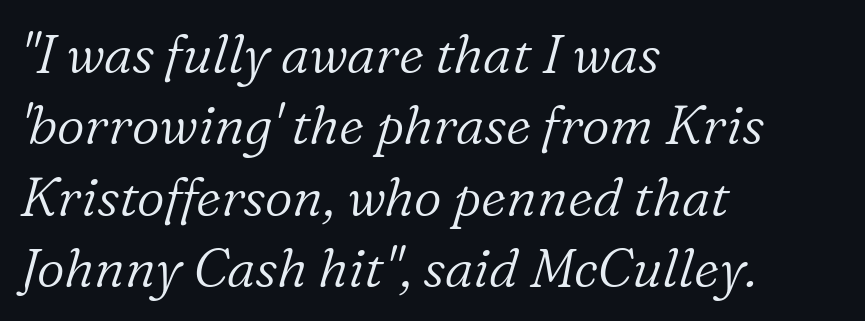
Stroke terminals: seriffed. Nobody touched the tracking dial on this one. Reading down the block, your eye returns to a fixed left position each line. Designer's note — italics engaged. Check under the words: just untouched page. Interline gaps are of average width in this sample.
